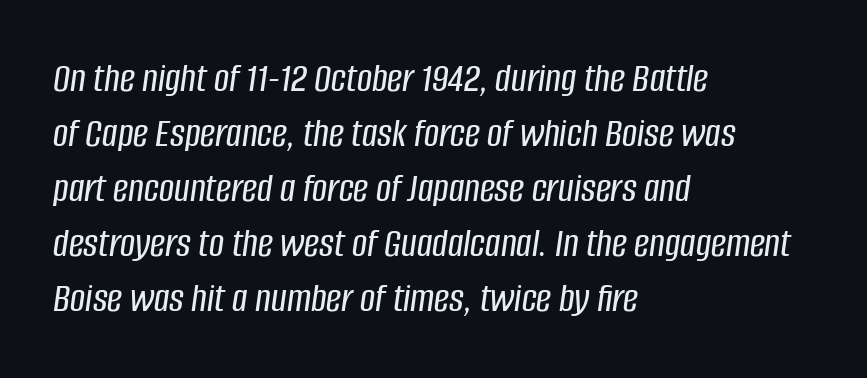
{"italic": "yes", "lean": "right", "slant_degrees": 8, "width": "condensed", "stroke_contrast": "low", "x_height": "large", "monospaced": "no", "underline": "no", "align": "left", "line_spacing": "normal", "line_spacing_ratio": 1.31, "letter_spacing": "normal", "letter_spacing_em": 0.0, "glyph_px": 42}
